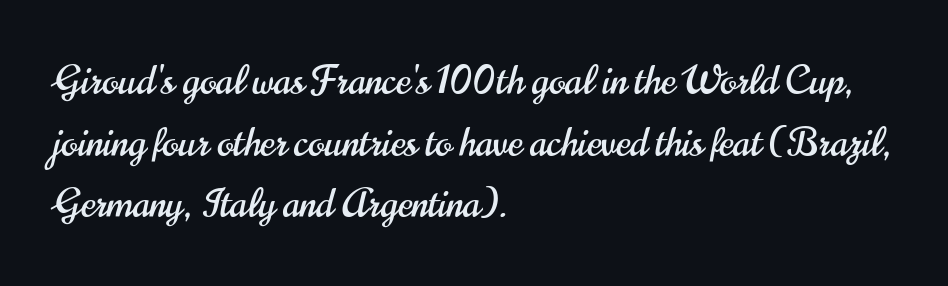
The image shows 39 px condensed sans-serif type; set left-aligned, normal line spacing (1.58x), normal letter spacing, not underlined; high stroke contrast and a small x-height.
